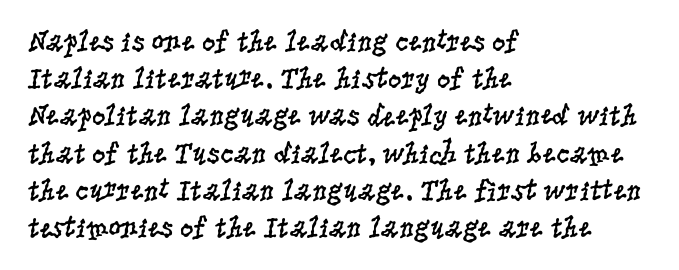
Q: Is the text bold? A: No.
Q: Is the typeface a serif or a sans-serif typeface? A: Serif.
Q: Is the text underlined? A: No.
Q: How is the paragraph aligned? A: Left-aligned.
Q: Is the spacing between letters normal or unusually wide? A: Normal.
Q: Width (condensed, normal, or wide)? A: Condensed.
Q: Stroke contrast? A: Low.
Q: x-height? A: Large.
Q: Monospaced? A: No.
